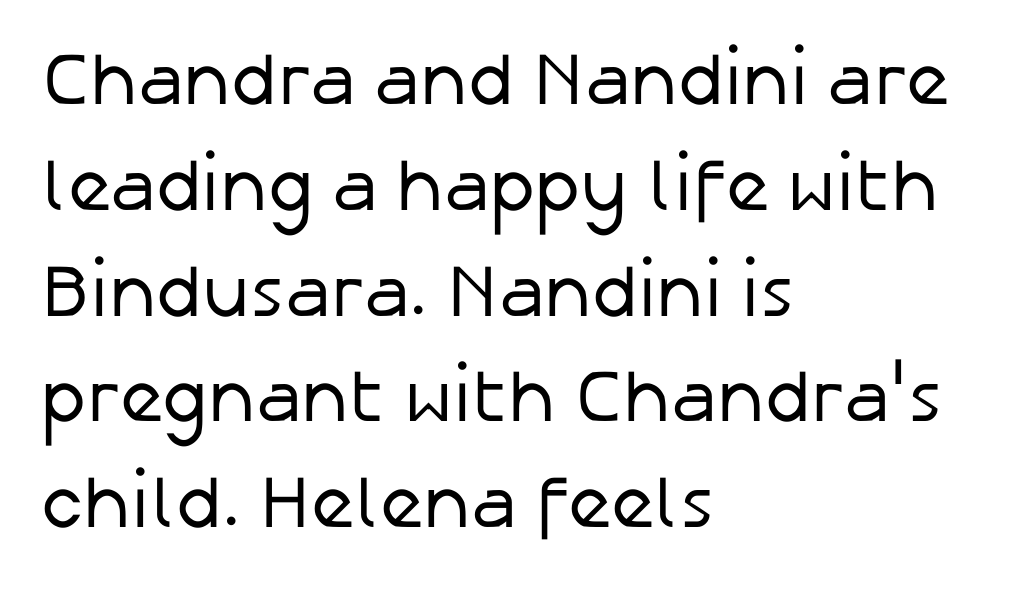
{"serif": "no", "italic": "no", "bold": "no", "weight": "regular", "width": "normal", "stroke_contrast": "low", "x_height": "medium", "monospaced": "no", "underline": "no", "align": "left", "line_spacing": "normal", "line_spacing_ratio": 1.43, "letter_spacing": "normal", "letter_spacing_em": 0.0, "glyph_px": 74}
